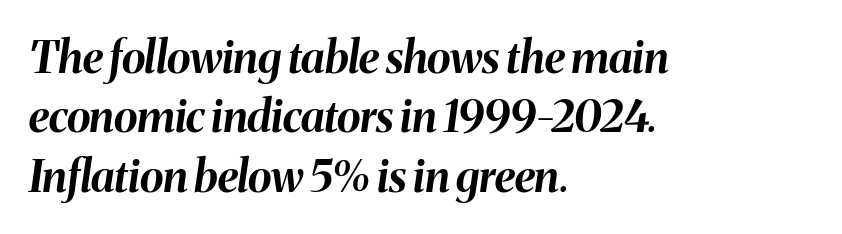
The image shows 44 px bold type, italic (leaning right); set left-aligned, normal line spacing (1.35x), normal letter spacing, not underlined; medium stroke contrast and a medium x-height.
